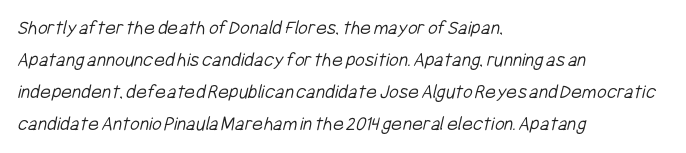
How would I describe the line gaps? Plain and ordinary. Default kerning and tracking; the words read as compact shapes. The space directly below the letters is spotless. The ragged edge is on the right, which tells us the setting is flush left. Stems here are at most as thick as an everyday book face.
